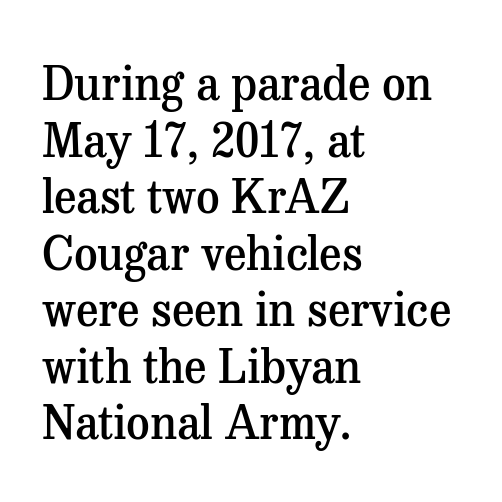
{"serif": "yes", "italic": "no", "bold": "semi", "weight": "semibold", "width": "normal", "stroke_contrast": "medium", "x_height": "medium", "monospaced": "no", "underline": "no", "align": "left", "line_spacing_ratio": 1.23, "letter_spacing": "normal", "letter_spacing_em": 0.0, "glyph_px": 46}
